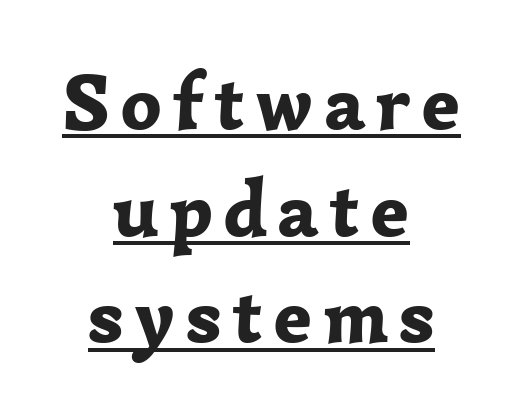
The face used here is seriffed, in the tradition of book romans. Is there much room between lines? A standard amount, neither cramped nor airy. Here the designer chose a conventional face with non-uniform glyph widths. This is heavy type, rendered in bold. The letters stand straight up with perfectly vertical stems. Reading down the block, each line starts at a different indent, mirrored at its end.
